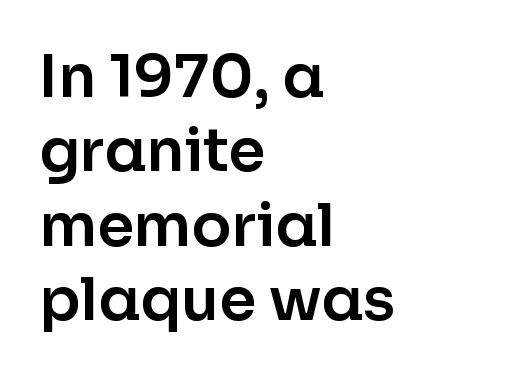
Q: Is the text italic (slanted)? A: No, it is upright.
Q: Is the typeface a serif or a sans-serif typeface? A: Sans-serif.
Q: Is the text underlined? A: No.
Q: How is the paragraph aligned? A: Left-aligned.
Q: Is the spacing between letters normal or unusually wide? A: Normal.
Q: Is the spacing between lines tight, normal or loose? A: Normal.
Q: Width (condensed, normal, or wide)? A: Normal.
Q: Stroke contrast? A: Low.
Q: x-height? A: Medium.
Q: Monospaced? A: No.
